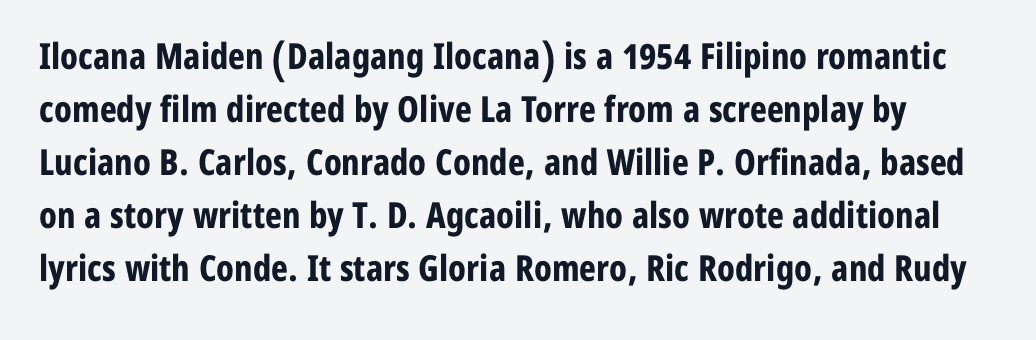
Regular leading. A typesetter would call this zero additional tracking. Glance below the letters and you will spot only blank space. Stroke terminals: plain, sans-serif. Vertical strokes here are truly vertical.
